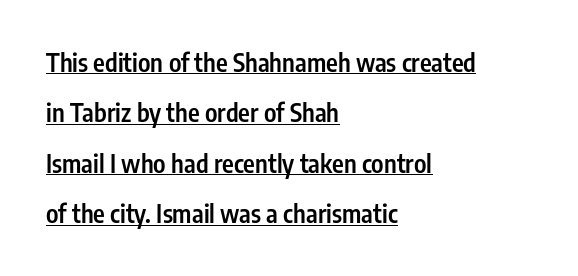
The image shows 25 px text type, upright; set left-aligned, loose line spacing (2.02x), normal letter spacing, underlined.
